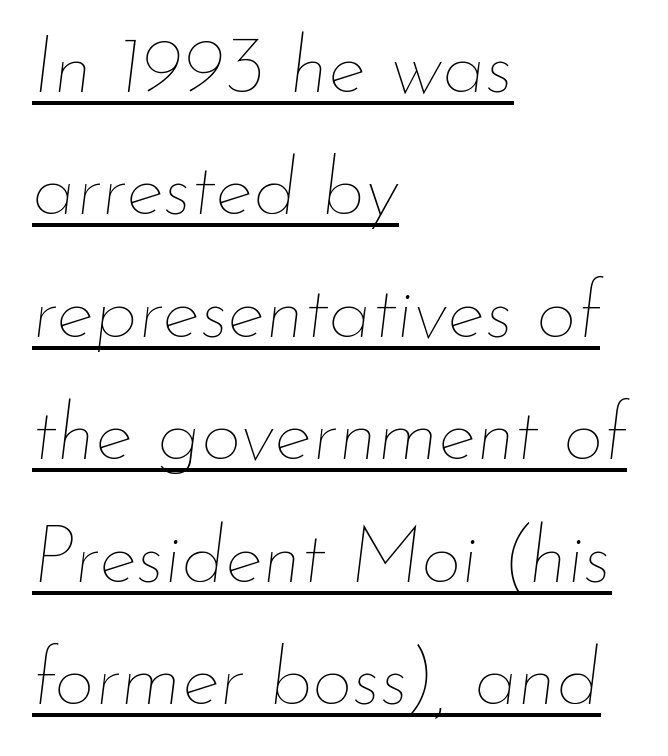
These lines are set flush left with a ragged right edge. Does extra space separate the letters? No, they use regular spacing. The vertical gap from one line to the next is medium. Posture: slanted. The weight tops out at a normal text grade.
